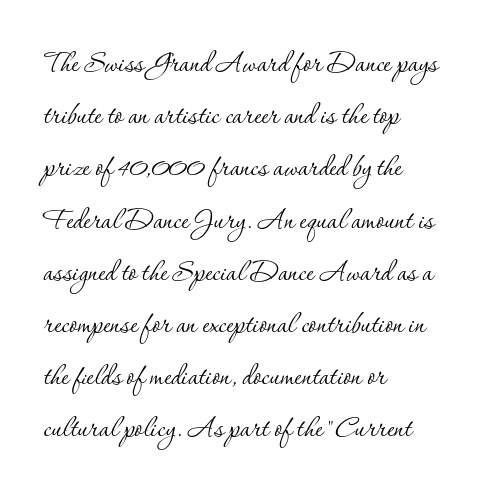
Q: Is the text bold? A: No.
Q: Is the text italic (slanted)? A: Yes.
Q: Is the typeface a serif or a sans-serif typeface? A: Serif.
Q: Is the text underlined? A: No.
Q: How is the paragraph aligned? A: Left-aligned.
Q: Is the spacing between letters normal or unusually wide? A: Normal.
Q: Is the spacing between lines tight, normal or loose? A: Normal.
Q: Width (condensed, normal, or wide)? A: Normal.
Q: Stroke contrast? A: Low.
Q: x-height? A: Small.
Q: Monospaced? A: No.
